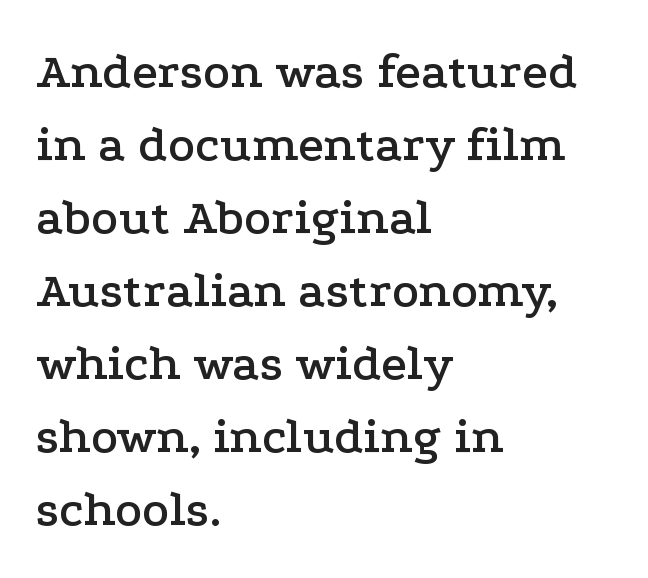
{"serif": "yes", "italic": "no", "width": "wide", "stroke_contrast": "low", "x_height": "medium", "monospaced": "no", "underline": "no", "align": "left", "line_spacing": "normal", "line_spacing_ratio": 1.43, "letter_spacing": "normal", "letter_spacing_em": 0.0, "glyph_px": 51}
